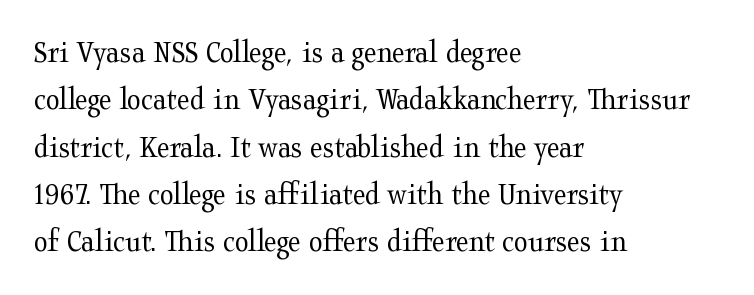
The image shows 32 px regular-weight, wide serif type, upright; set left-aligned, normal line spacing (1.48x), normal letter spacing, not underlined; medium stroke contrast and a medium x-height.
